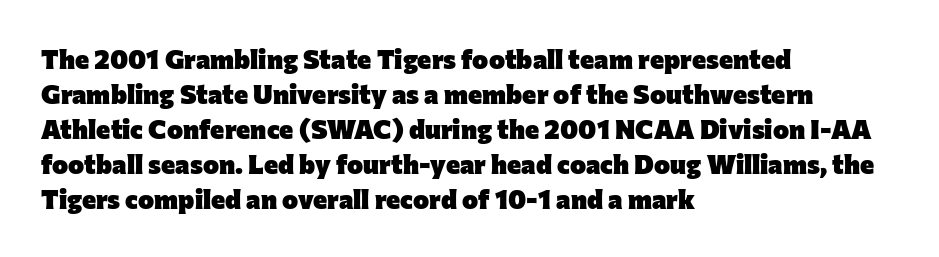
Q: Is the text bold? A: Yes.
Q: Is the text italic (slanted)? A: No, it is upright.
Q: Is the text underlined? A: No.
Q: How is the paragraph aligned? A: Left-aligned.
Q: Is the spacing between letters normal or unusually wide? A: Normal.
Q: Is the spacing between lines tight, normal or loose? A: Normal.
